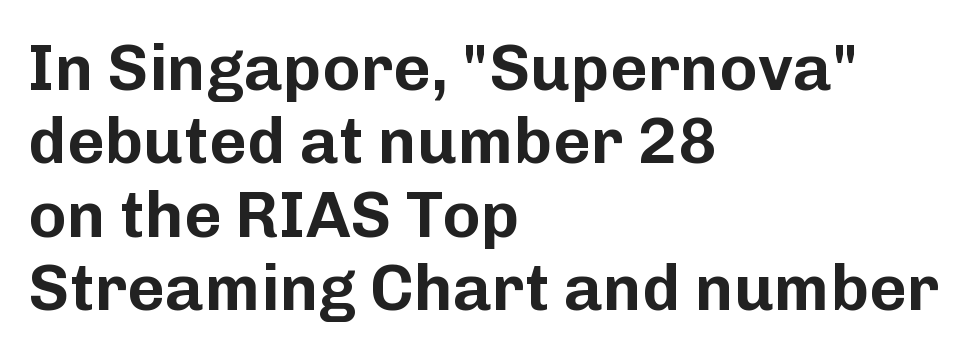
Q: Is the text italic (slanted)? A: No, it is upright.
Q: Is the typeface a serif or a sans-serif typeface? A: Sans-serif.
Q: Is the text underlined? A: No.
Q: How is the paragraph aligned? A: Left-aligned.
Q: Is the spacing between letters normal or unusually wide? A: Normal.
Q: Is the spacing between lines tight, normal or loose? A: Tight.
Q: Width (condensed, normal, or wide)? A: Normal.
Q: Stroke contrast? A: Low.
Q: x-height? A: Medium.
Q: Monospaced? A: No.
